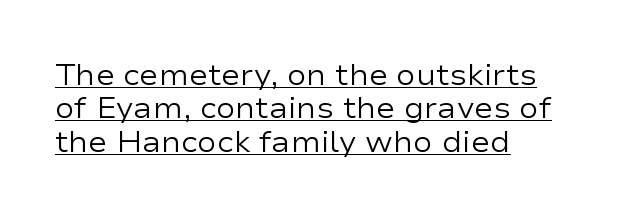
{"serif": "no", "italic": "no", "bold": "no", "weight": "regular", "width": "wide", "stroke_contrast": "low", "x_height": "medium", "monospaced": "no", "underline": "yes", "align": "left", "line_spacing": "tight", "line_spacing_ratio": 1.15, "letter_spacing": "normal", "letter_spacing_em": 0.0, "glyph_px": 29}
